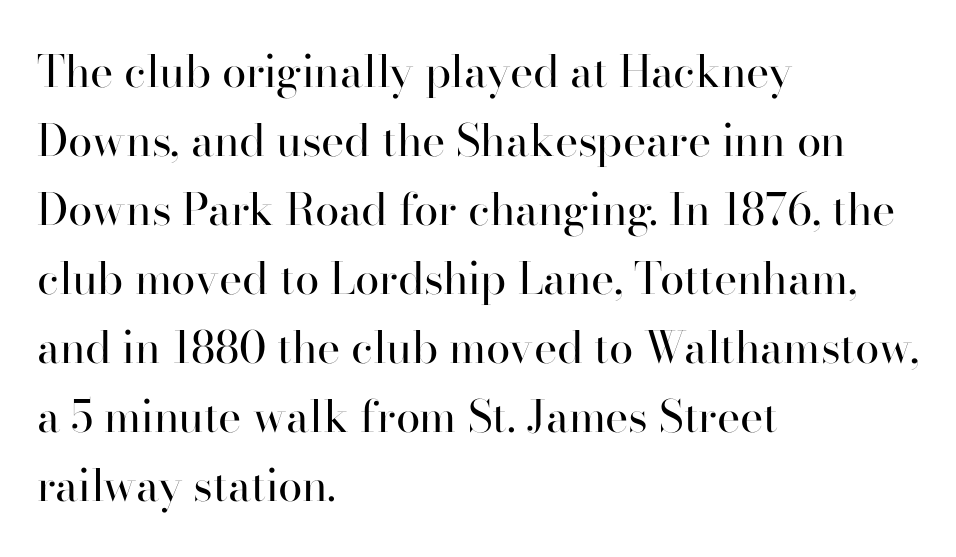
The letters carry serifs — small finishing strokes at the ends of their stems. The glyphs are unaccompanied by any horizontal stroke below them. Short and long lines alike share a common starting point at left. This reads as an unemphasized weight, regular at the heaviest. This is the regular roman posture of the typeface. Short note: letters normally spaced.
